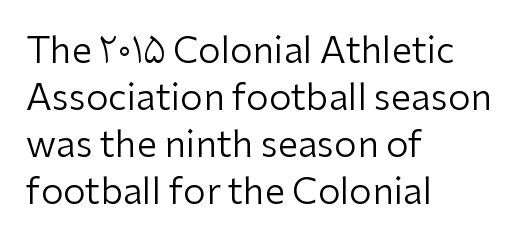
Q: Is the text bold? A: No.
Q: Is the text italic (slanted)? A: No, it is upright.
Q: Is the typeface a serif or a sans-serif typeface? A: Sans-serif.
Q: Is the text underlined? A: No.
Q: How is the paragraph aligned? A: Left-aligned.
Q: Is the spacing between letters normal or unusually wide? A: Normal.
Q: Is the spacing between lines tight, normal or loose? A: Normal.
Q: Width (condensed, normal, or wide)? A: Normal.
Q: Stroke contrast? A: Low.
Q: x-height? A: Medium.
Q: Monospaced? A: No.
